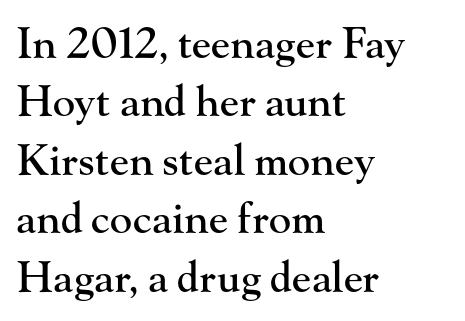
Q: Is the text italic (slanted)? A: No, it is upright.
Q: Is the typeface a serif or a sans-serif typeface? A: Serif.
Q: Is the text underlined? A: No.
Q: How is the paragraph aligned? A: Left-aligned.
Q: Is the spacing between letters normal or unusually wide? A: Normal.
Q: Is the spacing between lines tight, normal or loose? A: Normal.
Q: Width (condensed, normal, or wide)? A: Normal.
Q: Stroke contrast? A: High.
Q: x-height? A: Small.
Q: Monospaced? A: No.
